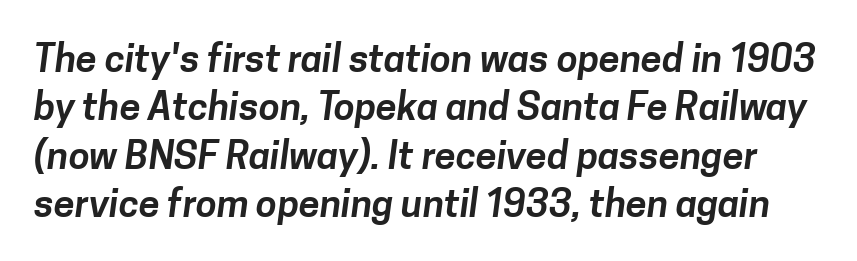
Q: Is the typeface a serif or a sans-serif typeface? A: Sans-serif.
Q: Is the text underlined? A: No.
Q: Is the spacing between letters normal or unusually wide? A: Normal.
Q: Is the spacing between lines tight, normal or loose? A: Normal.
Q: Width (condensed, normal, or wide)? A: Normal.
Q: Stroke contrast? A: Low.
Q: x-height? A: Medium.
Q: Monospaced? A: No.
